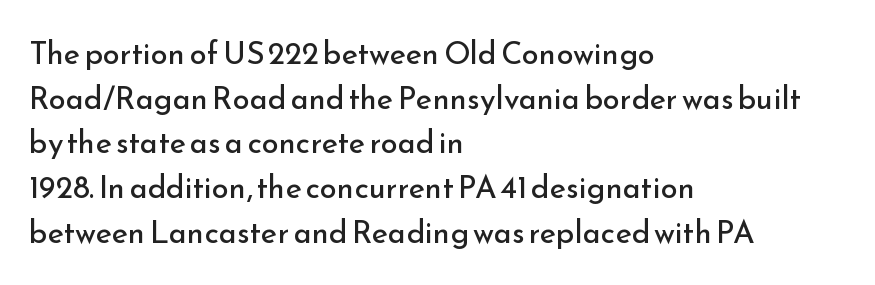
{"serif": "no", "italic": "no", "bold": "no", "weight": "regular", "width": "normal", "stroke_contrast": "low", "x_height": "small", "monospaced": "no", "underline": "no", "align": "left", "line_spacing": "normal", "line_spacing_ratio": 1.44, "letter_spacing": "normal", "letter_spacing_em": 0.0, "glyph_px": 31}
